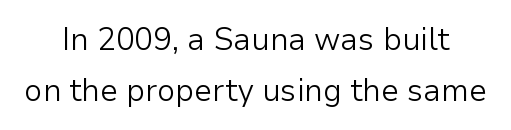
Q: Is the text bold? A: No.
Q: Is the text italic (slanted)? A: No, it is upright.
Q: Is the typeface a serif or a sans-serif typeface? A: Sans-serif.
Q: Is the text underlined? A: No.
Q: Is the spacing between letters normal or unusually wide? A: Normal.
Q: Is the spacing between lines tight, normal or loose? A: Normal.
Q: Width (condensed, normal, or wide)? A: Normal.
Q: Stroke contrast? A: Low.
Q: x-height? A: Medium.
Q: Monospaced? A: No.
